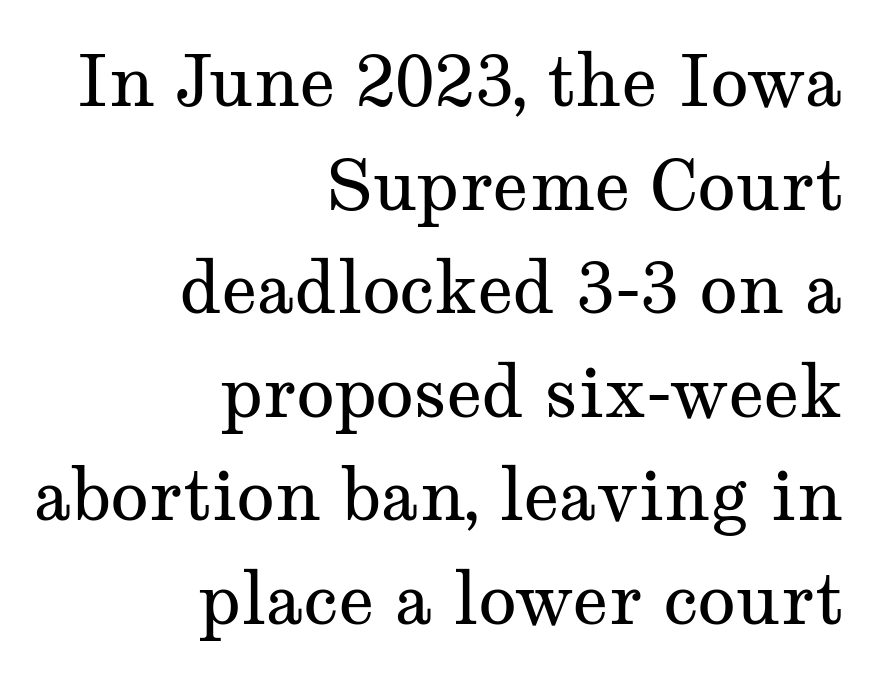
Q: Is the text bold? A: No.
Q: Is the text italic (slanted)? A: No, it is upright.
Q: Is the typeface a serif or a sans-serif typeface? A: Serif.
Q: Is the text underlined? A: No.
Q: How is the paragraph aligned? A: Right-aligned.
Q: Is the spacing between letters normal or unusually wide? A: Normal.
Q: Is the spacing between lines tight, normal or loose? A: Normal.
Q: Width (condensed, normal, or wide)? A: Wide.
Q: Stroke contrast? A: Medium.
Q: x-height? A: Medium.
Q: Monospaced? A: No.
